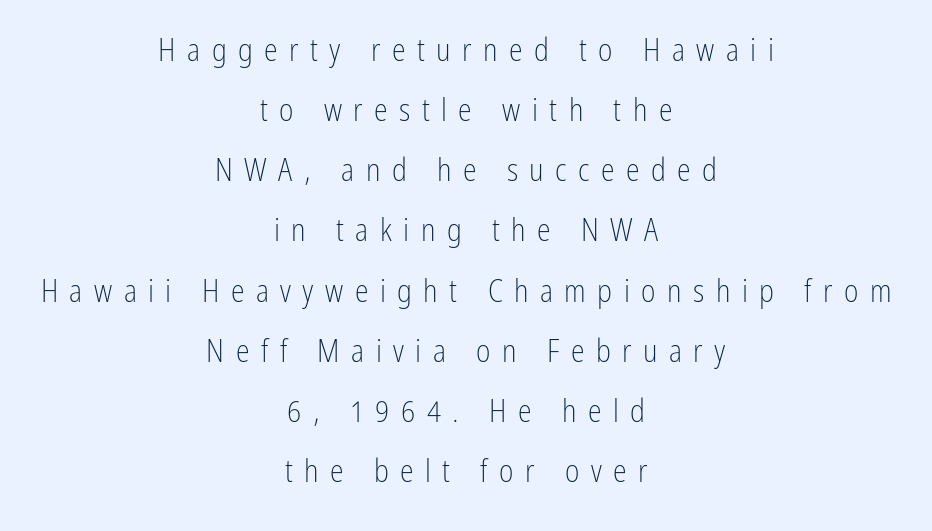
The image shows 31 px light, condensed sans-serif type, upright; set centered, loose line spacing (1.94x), unusually wide letter spacing (+0.37 em), not underlined; low stroke contrast and a medium x-height.
